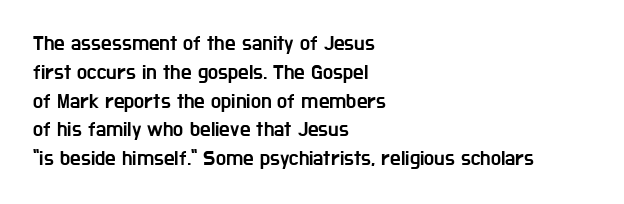
Q: Is the text italic (slanted)? A: No, it is upright.
Q: Is the text underlined? A: No.
Q: How is the paragraph aligned? A: Left-aligned.
Q: Is the spacing between letters normal or unusually wide? A: Normal.
Q: Is the spacing between lines tight, normal or loose? A: Normal.
